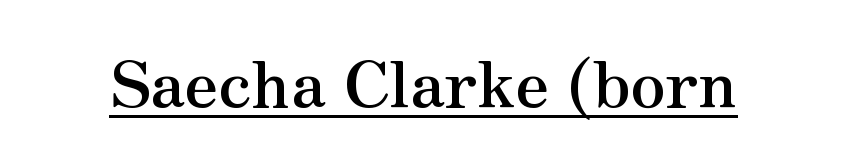
The sample's only ornament is a line tracing under the words. The specimen reads as upright at a glance. These lines are composed in type with serifs. The face used here is proportionally spaced, like ordinary book or web type. Heavy-handed strokes throughout: this text is bold. Letter spacing: default.
